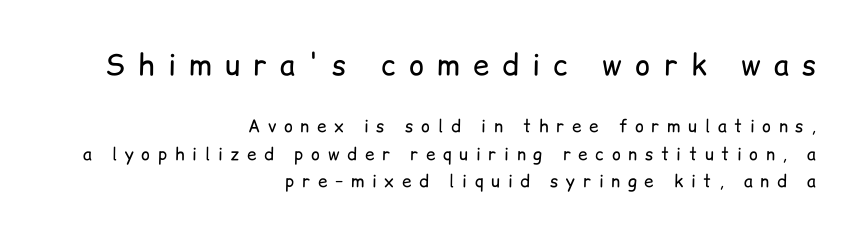
In terms of letterspacing, this is a distinctly airy, spread setting. One glance says typical: line gaps are just what's usual. In terms of posture, this sample is upright. Notice how the passage keeps a crisp vertical edge on the right only. These lines are rendered in a variable-pitch font. The designer went with a sans here, leaving each stem footless.
